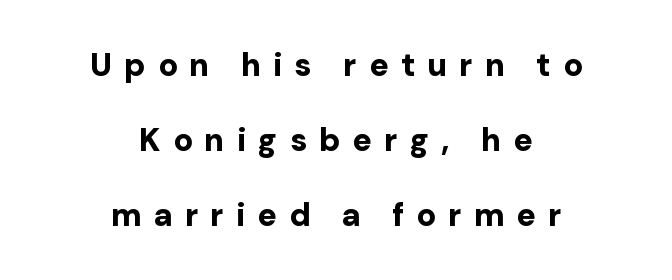
The image shows 32 px bold sans-serif type, upright; set centered, loose line spacing (2.34x), unusually wide letter spacing (+0.38 em), not underlined; low stroke contrast and a medium x-height.
